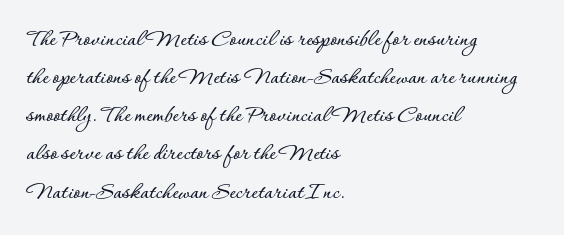
A normal amount of white space separates one row of letters from the next. In terms of letterspacing, this is plain default setting. Only glyphs here, with clear space below each row. Horizontally, the lines are justified to the leading edge only.
